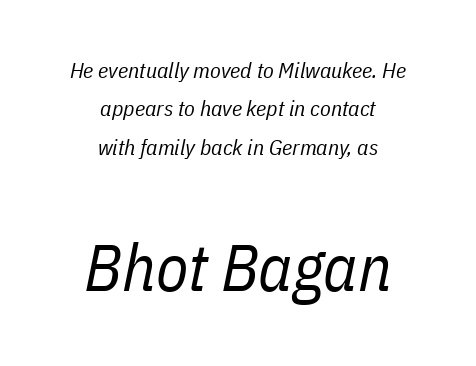
The typography opts for an oblique posture over an upright one. The block sitting lower on the canvas is the one with enlarged characters. Between one letter and the next there's only the usual sliver of space. The paragraph has two soft edges and a firm central axis. You could not count columns in this text — the font is proportionally spaced.
